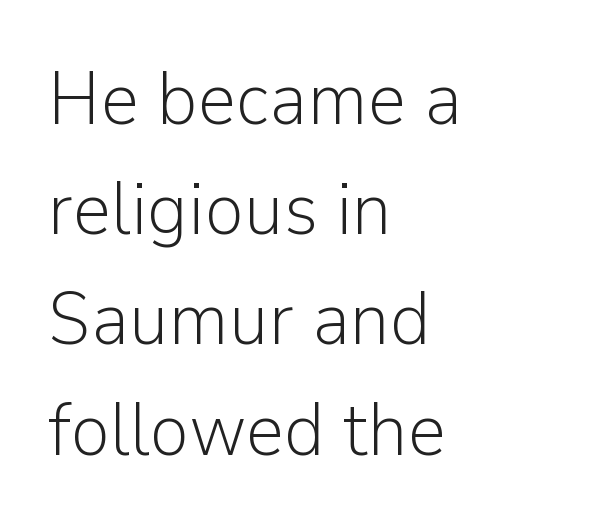
Q: Is the text bold? A: No.
Q: Is the text italic (slanted)? A: No, it is upright.
Q: Is the typeface a serif or a sans-serif typeface? A: Sans-serif.
Q: Is the text underlined? A: No.
Q: How is the paragraph aligned? A: Left-aligned.
Q: Is the spacing between letters normal or unusually wide? A: Normal.
Q: Is the spacing between lines tight, normal or loose? A: Normal.
Q: Width (condensed, normal, or wide)? A: Normal.
Q: Stroke contrast? A: Low.
Q: x-height? A: Medium.
Q: Monospaced? A: No.
